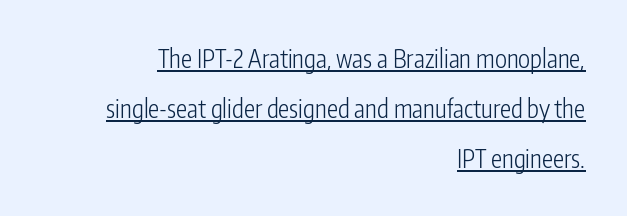
{"italic": "no", "bold": "no", "underline": "yes", "align": "right", "line_spacing": "loose", "line_spacing_ratio": 2.0, "letter_spacing": "normal", "letter_spacing_em": 0.0, "glyph_px": 25}
